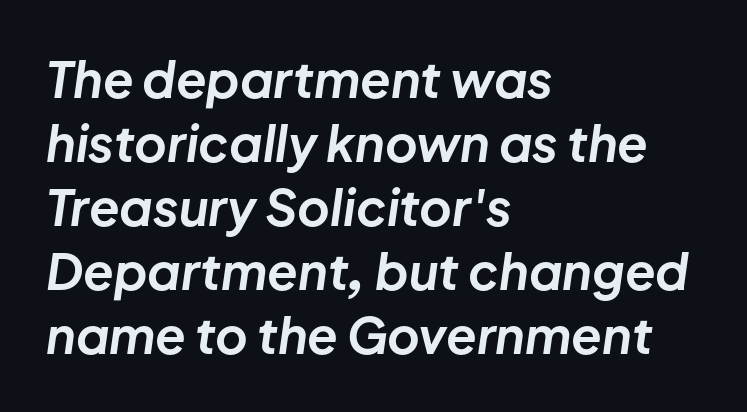
{"italic": "yes", "lean": "right", "slant_degrees": 8, "bold": "yes", "weight": "bold", "width": "normal", "stroke_contrast": "low", "x_height": "medium", "monospaced": "no", "underline": "no", "align": "left", "line_spacing": "normal", "line_spacing_ratio": 1.28, "letter_spacing": "normal", "letter_spacing_em": 0.0, "glyph_px": 50}
